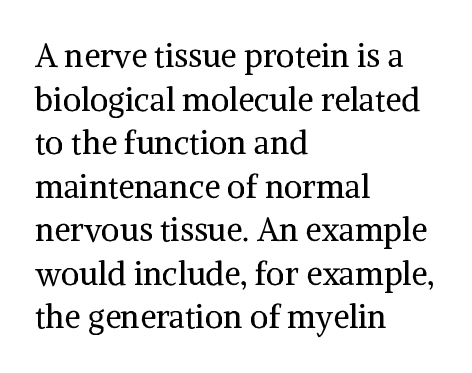
The image shows 32 px regular-weight serif type, upright; set left-aligned, normal line spacing (1.36x), normal letter spacing, not underlined; medium stroke contrast and a medium x-height.
